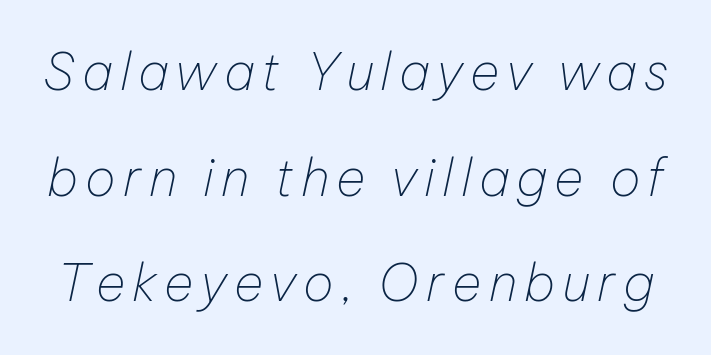
Q: Is the text bold? A: No.
Q: Is the text italic (slanted)? A: Yes, it leans right by about 12 degrees.
Q: Is the text underlined? A: No.
Q: Is the spacing between lines tight, normal or loose? A: Loose.
Q: Width (condensed, normal, or wide)? A: Normal.
Q: Stroke contrast? A: Low.
Q: x-height? A: Medium.
Q: Monospaced? A: No.
